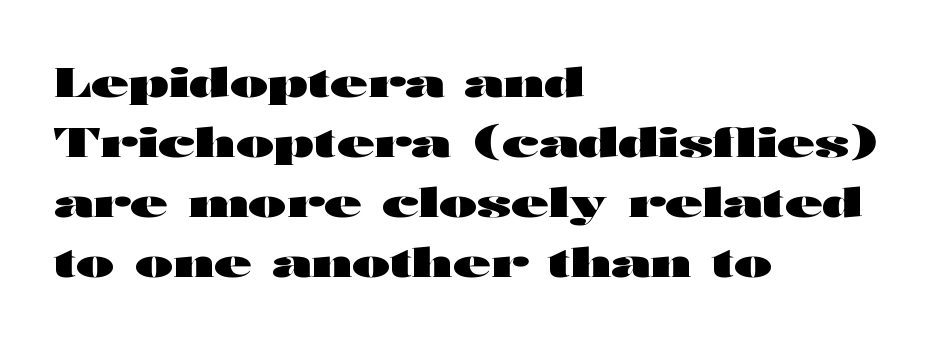
Q: Is the text bold? A: Yes.
Q: Is the text italic (slanted)? A: No, it is upright.
Q: Is the typeface a serif or a sans-serif typeface? A: Serif.
Q: Is the text underlined? A: No.
Q: How is the paragraph aligned? A: Left-aligned.
Q: Is the spacing between letters normal or unusually wide? A: Normal.
Q: Is the spacing between lines tight, normal or loose? A: Normal.
Q: Width (condensed, normal, or wide)? A: Wide.
Q: Stroke contrast? A: High.
Q: x-height? A: Medium.
Q: Monospaced? A: No.
